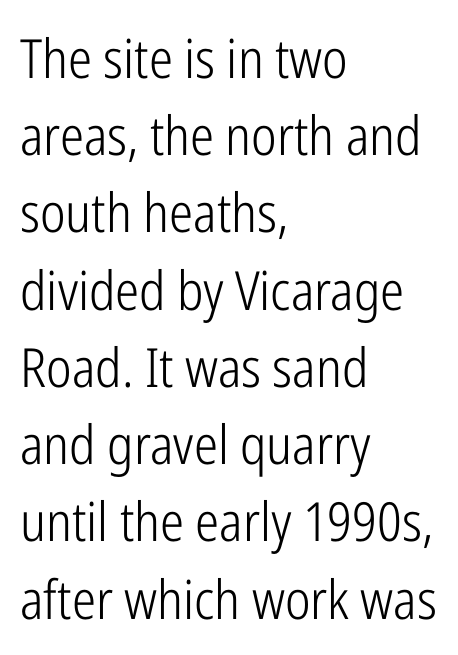
The image shows 54 px light, condensed sans-serif type, upright; set left-aligned, normal line spacing (1.43x), normal letter spacing, not underlined; low stroke contrast and a medium x-height.
